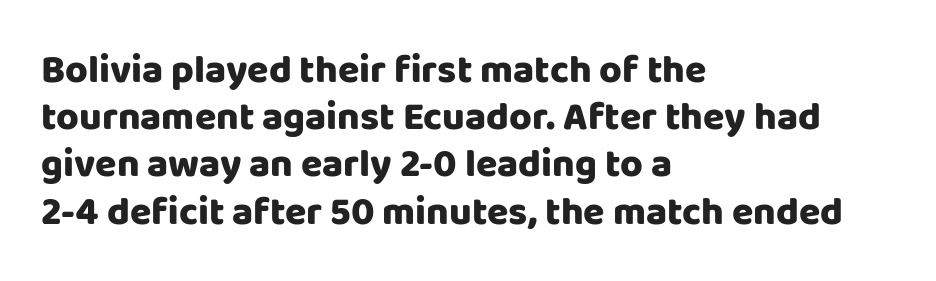
The image shows 39 px heavy sans-serif type, upright; set left-aligned, line spacing 1.21x, normal letter spacing, not underlined; low stroke contrast and a large x-height.
